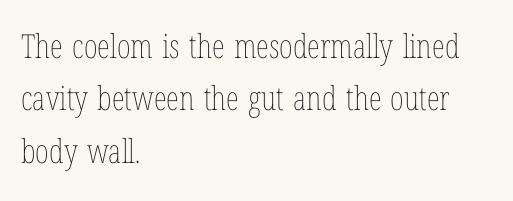
Q: Is the text bold? A: No.
Q: Is the text italic (slanted)? A: No, it is upright.
Q: Is the text underlined? A: No.
Q: How is the paragraph aligned? A: Left-aligned.
Q: Is the spacing between letters normal or unusually wide? A: Normal.
Q: Is the spacing between lines tight, normal or loose? A: Normal.
Q: Width (condensed, normal, or wide)? A: Condensed.
Q: Stroke contrast? A: Low.
Q: x-height? A: Medium.
Q: Monospaced? A: No.
